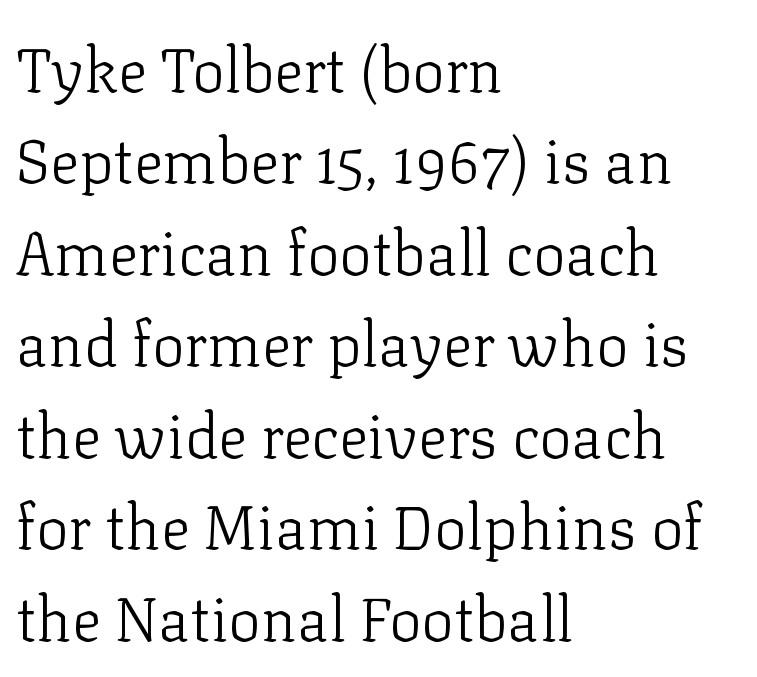
A roman cut, with each character standing at attention. The type is set solid horizontally, with unmodified tracking. On a weight scale, this lands at 450 or below. A typesetter would call this proportional, since set widths differ per character.
